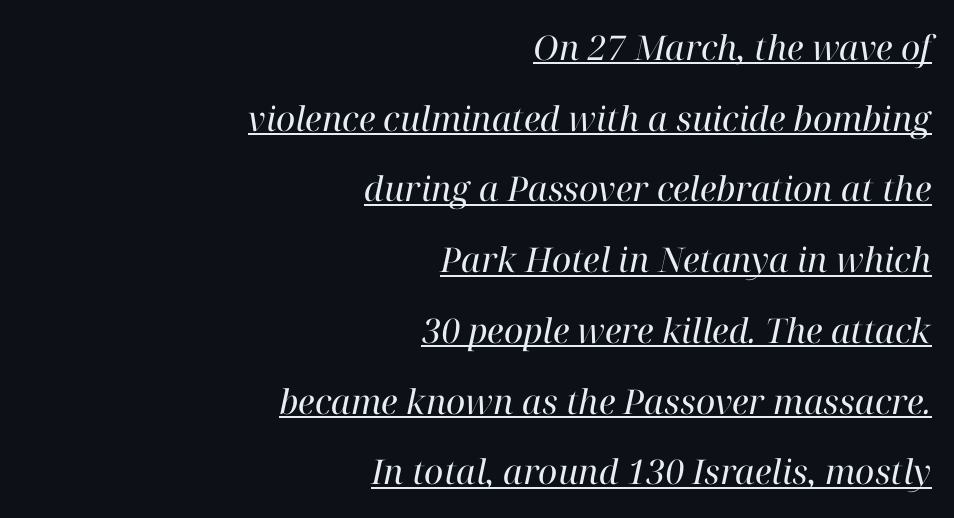
These lines are set flush right with a ragged left edge. Honestly, the rows look like they've been pulled way apart. The letters sit at their default tracking, neither squeezed nor spread. Heaviness? Minimal to ordinary, like unemphasized prose. This sample has the flowing, uneven cadence of proportional lettering. Is there an underline? Yes — a line sits under the letters.
